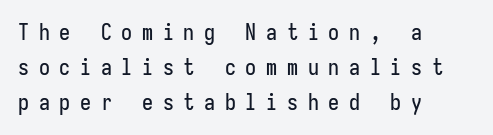
The letters stand straight up with perfectly vertical stems. The type is letterspaced generously, with wide tracking. Where is the straight margin? On the left. Just letters on the line, the space beneath them empty.
